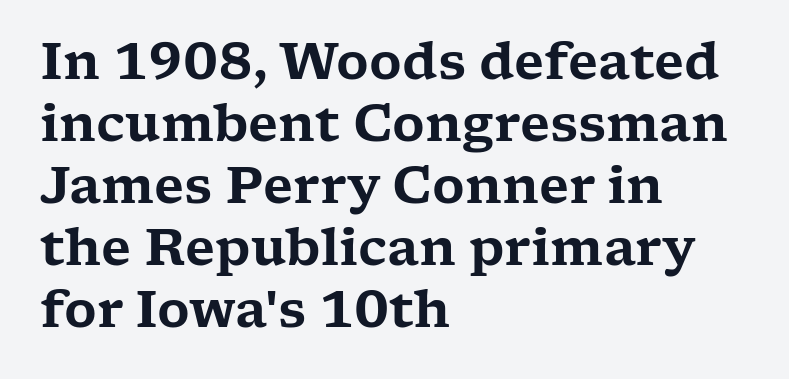
{"serif": "yes", "italic": "no", "width": "wide", "stroke_contrast": "low", "x_height": "medium", "monospaced": "no", "underline": "no", "align": "left", "line_spacing_ratio": 1.24, "letter_spacing": "normal", "letter_spacing_em": 0.0, "glyph_px": 50}
